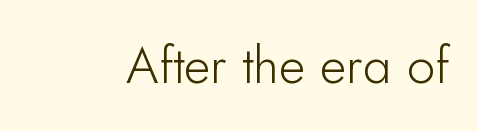
A roman cut, with each character standing at attention. The line texture is even and compact thanks to regular tracking. Are there feet on the stems? There aren't — it's a sans. This sample has the flowing, uneven cadence of proportional lettering.
